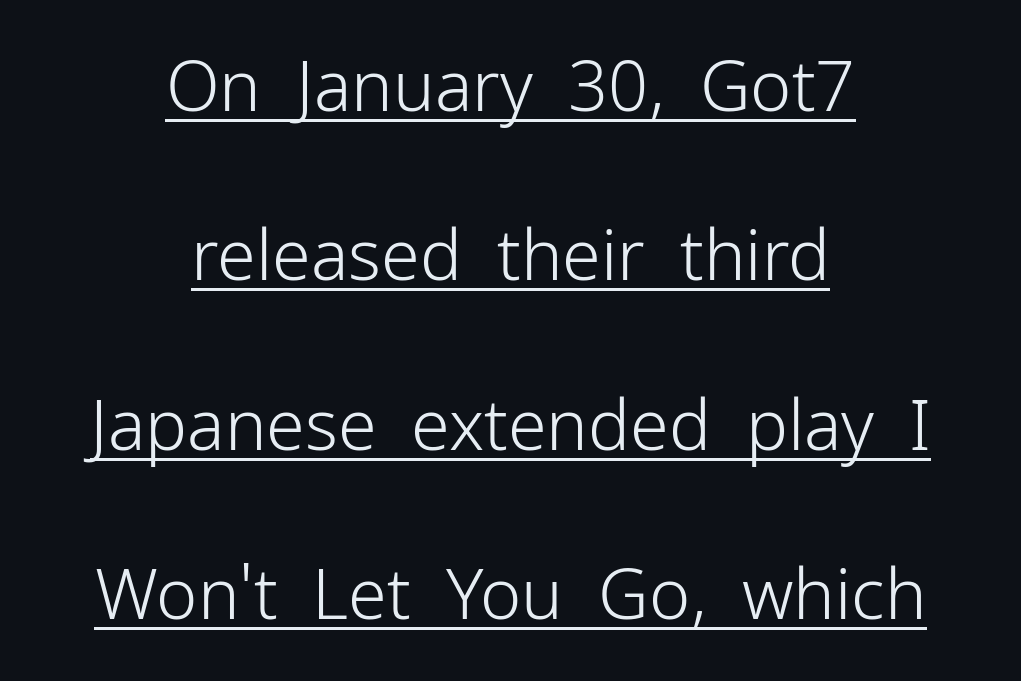
The image shows 70 px light sans-serif type, upright; set centered, loose line spacing (2.42x), normal letter spacing, underlined; low stroke contrast and a medium x-height.
